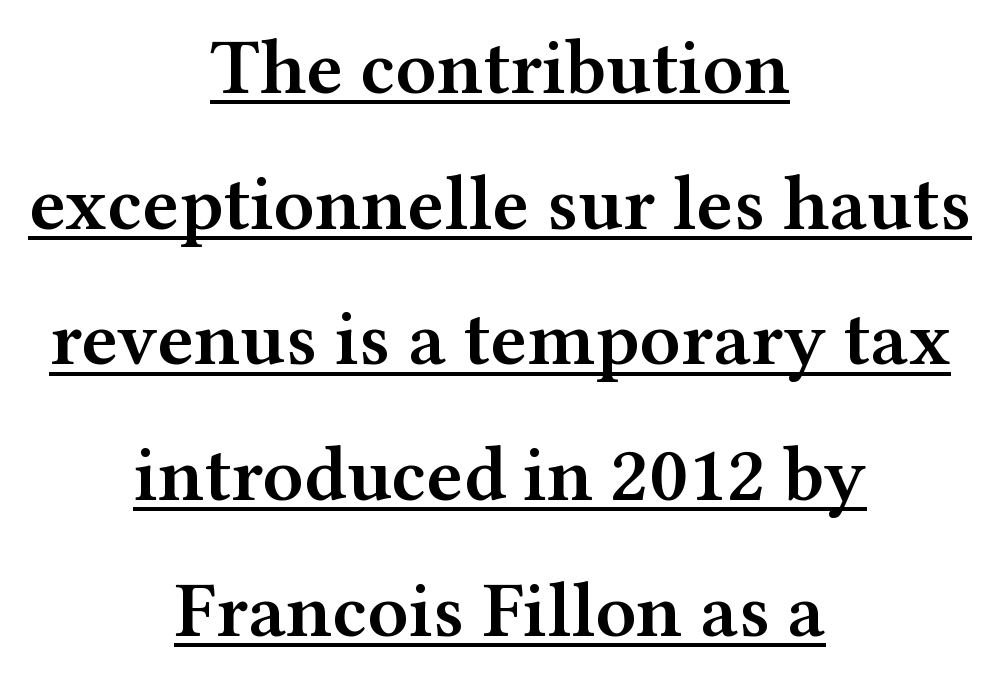
{"serif": "yes", "italic": "no", "bold": "semi", "weight": "semibold", "width": "wide", "stroke_contrast": "medium", "x_height": "medium", "monospaced": "no", "underline": "yes", "align": "center", "line_spacing_ratio": 1.74, "letter_spacing": "normal", "letter_spacing_em": 0.0, "glyph_px": 78}
